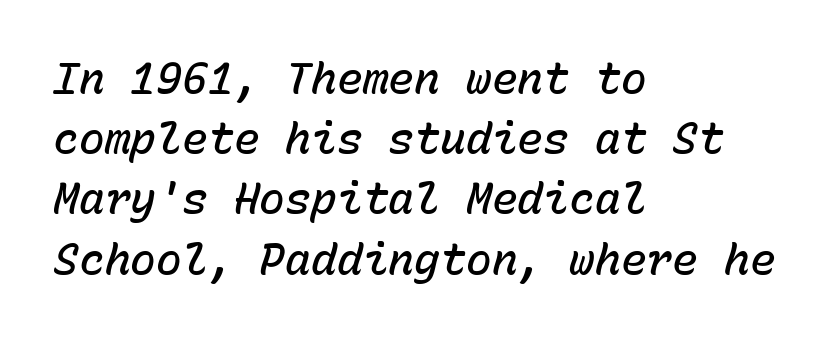
Q: Is the text bold? A: Semi-bold.
Q: Is the text italic (slanted)? A: Yes, it leans right by about 15 degrees.
Q: Is the text underlined? A: No.
Q: How is the paragraph aligned? A: Left-aligned.
Q: Is the spacing between letters normal or unusually wide? A: Normal.
Q: Is the spacing between lines tight, normal or loose? A: Normal.
Q: Width (condensed, normal, or wide)? A: Normal.
Q: Stroke contrast? A: Low.
Q: x-height? A: Medium.
Q: Monospaced? A: Yes.
